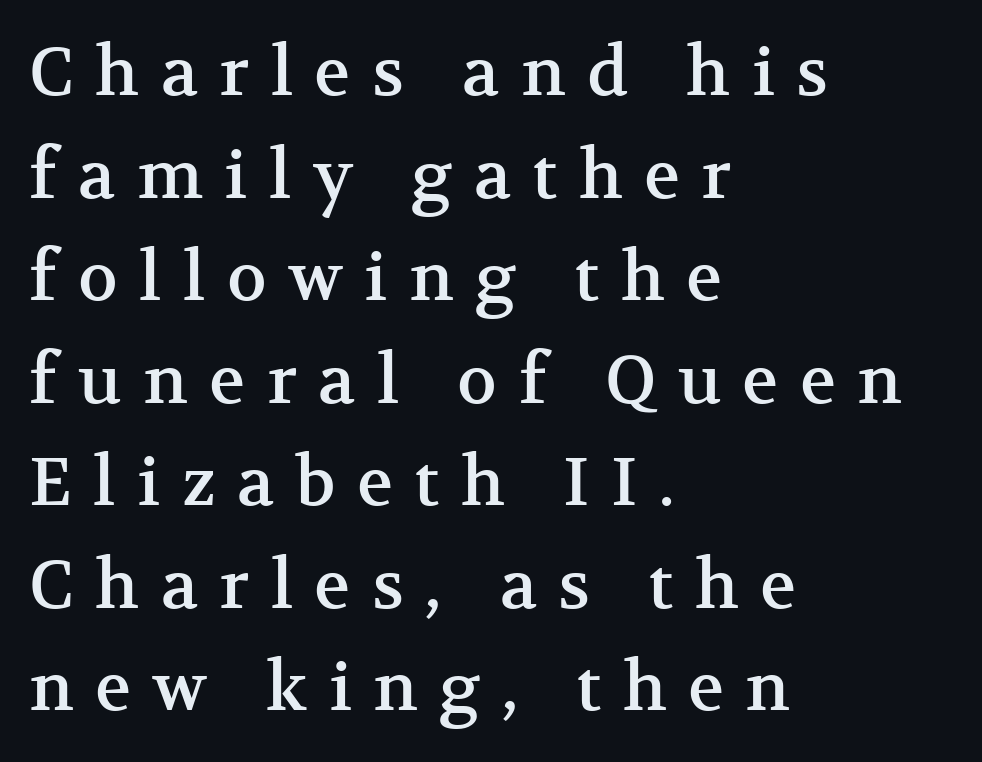
The image shows 67 px serif type, upright; set left-aligned, normal line spacing (1.53x), unusually wide letter spacing (+0.32 em), not underlined; medium stroke contrast and a medium x-height.
